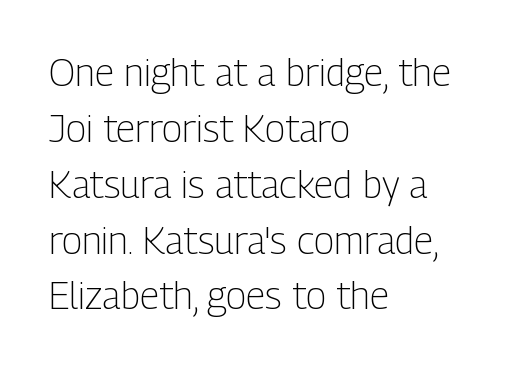
{"serif": "no", "italic": "no", "bold": "no", "weight": "light", "width": "condensed", "stroke_contrast": "low", "x_height": "medium", "monospaced": "no", "underline": "no", "align": "left", "line_spacing": "normal", "line_spacing_ratio": 1.47, "letter_spacing": "normal", "letter_spacing_em": 0.0, "glyph_px": 38}
